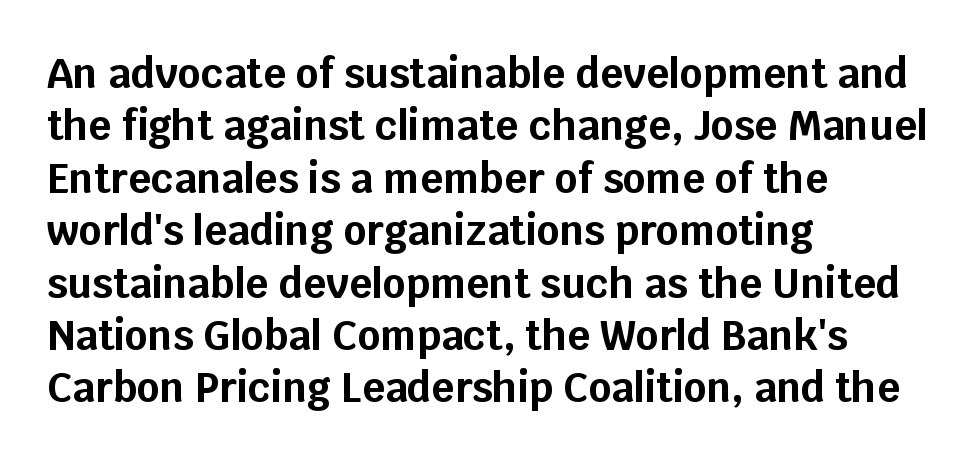
The image shows 40 px bold sans-serif type, upright; set left-aligned, normal line spacing (1.31x), normal letter spacing, not underlined; low stroke contrast and a large x-height.
